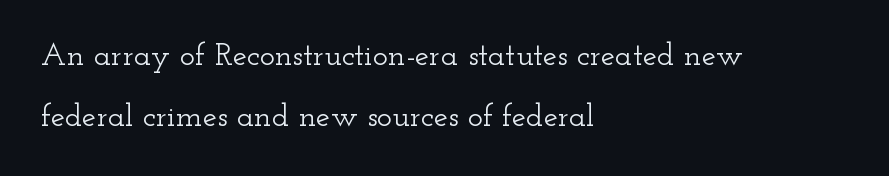
{"serif": "yes", "italic": "no", "width": "wide", "stroke_contrast": "low", "x_height": "small", "monospaced": "no", "underline": "no", "align": "left", "line_spacing": "loose", "line_spacing_ratio": 1.92, "letter_spacing": "normal", "letter_spacing_em": 0.0, "glyph_px": 32}
